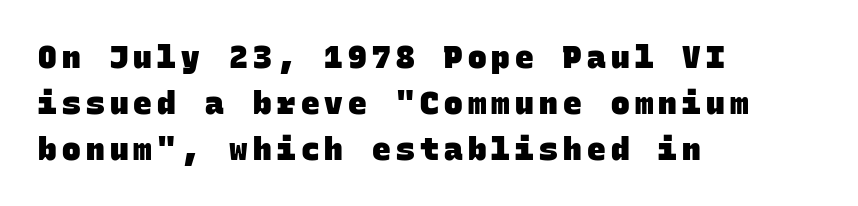
The image shows 31 px heavy sans-serif type, monospaced; set left-aligned, normal line spacing (1.48x), not underlined; low stroke contrast and a large x-height.
